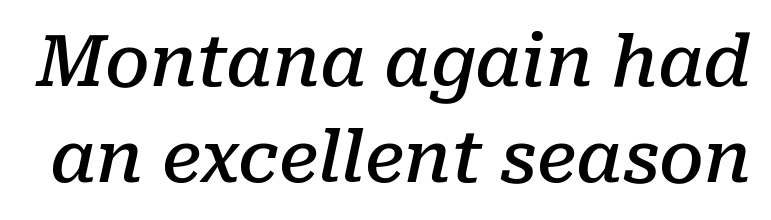
{"serif": "yes", "italic": "yes", "lean": "right", "slant_degrees": 10, "bold": "semi", "weight": "semibold", "width": "normal", "stroke_contrast": "low", "x_height": "medium", "monospaced": "no", "underline": "no", "line_spacing": "normal", "line_spacing_ratio": 1.35, "letter_spacing": "normal", "letter_spacing_em": 0.0, "glyph_px": 71}
